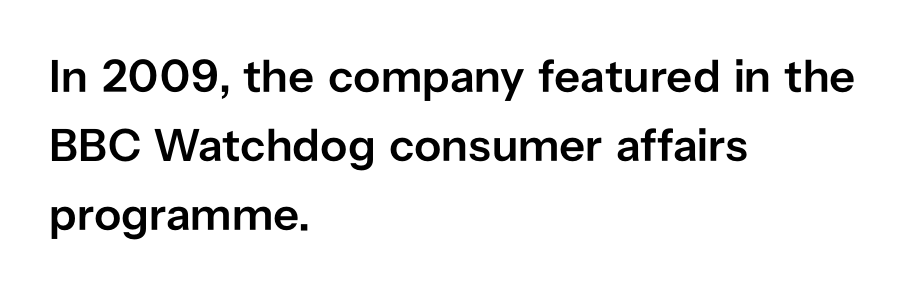
Q: Is the text bold? A: Semi-bold.
Q: Is the text italic (slanted)? A: No, it is upright.
Q: Is the typeface a serif or a sans-serif typeface? A: Sans-serif.
Q: Is the text underlined? A: No.
Q: How is the paragraph aligned? A: Left-aligned.
Q: Is the spacing between letters normal or unusually wide? A: Normal.
Q: Is the spacing between lines tight, normal or loose? A: Normal.
Q: Width (condensed, normal, or wide)? A: Normal.
Q: Stroke contrast? A: Low.
Q: x-height? A: Medium.
Q: Monospaced? A: No.
